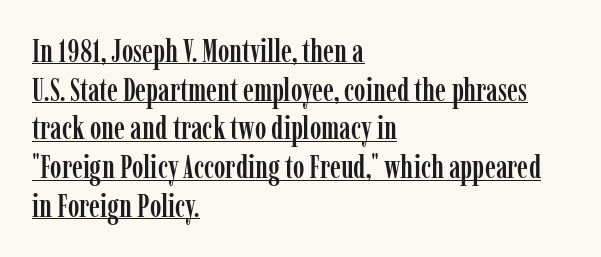
The image shows 31 px condensed serif type, upright; set left-aligned, normal line spacing (1.25x), normal letter spacing, underlined; low stroke contrast and a medium x-height.
